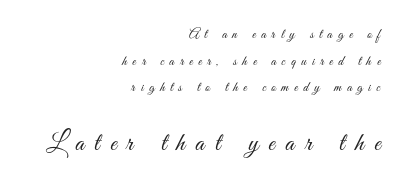
The image shows 26 px text type; set right-aligned, loose line spacing (1.91x), unusually wide letter spacing (+0.4 em), not underlined; the second (bottom) block is 1.86x larger.
